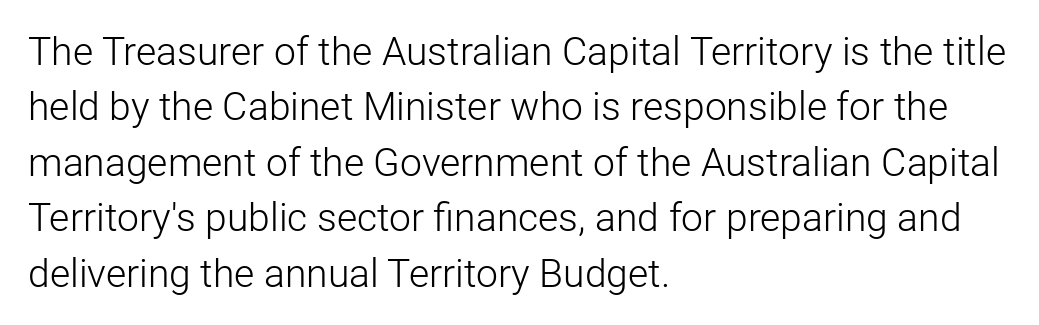
The lines in this sample share a left origin and differ only in where they stop. On a weight scale, this lands at 450 or below. No italicization has been applied; the sample stays upright. Regular leading.
